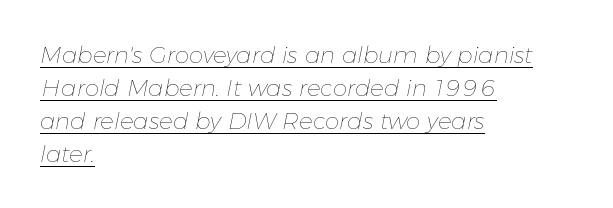
{"italic": "yes", "lean": "right", "slant_degrees": 11, "bold": "no", "underline": "yes", "align": "left", "line_spacing": "normal", "line_spacing_ratio": 1.43, "letter_spacing": "normal", "letter_spacing_em": 0.0, "glyph_px": 23}
